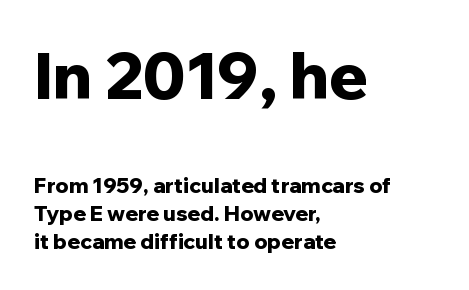
The image shows 64 px bold sans-serif type, upright; set left-aligned, normal line spacing (1.34x), normal letter spacing, not underlined; the first (top) block is 3.05x larger; low stroke contrast and a medium x-height.
